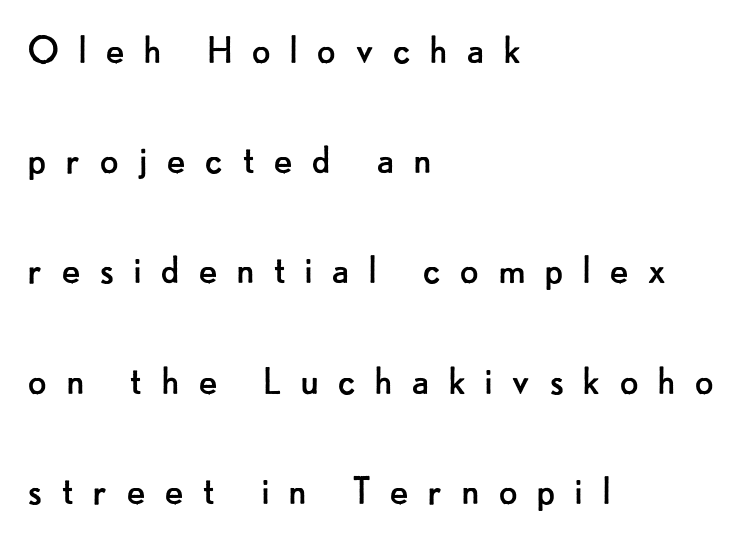
{"serif": "no", "italic": "no", "bold": "no", "weight": "regular", "width": "normal", "stroke_contrast": "low", "x_height": "small", "monospaced": "no", "underline": "no", "align": "left", "line_spacing": "loose", "line_spacing_ratio": 2.45, "letter_spacing": "wide", "letter_spacing_em": 0.4, "glyph_px": 45}
